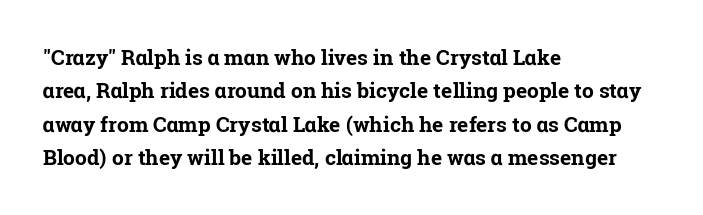
The lines sit at an ordinary, default distance from one another. Bare-footed words on every line. The rendering uses a bold face; every stroke is thick and dark. Posture: upright roman.
